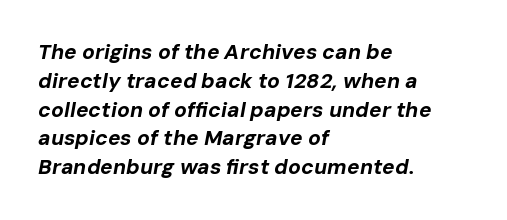
{"italic": "yes", "lean": "right", "slant_degrees": 10, "bold": "yes", "underline": "no", "align": "left", "line_spacing": "normal", "line_spacing_ratio": 1.37, "letter_spacing": "normal", "letter_spacing_em": 0.0, "glyph_px": 21}
